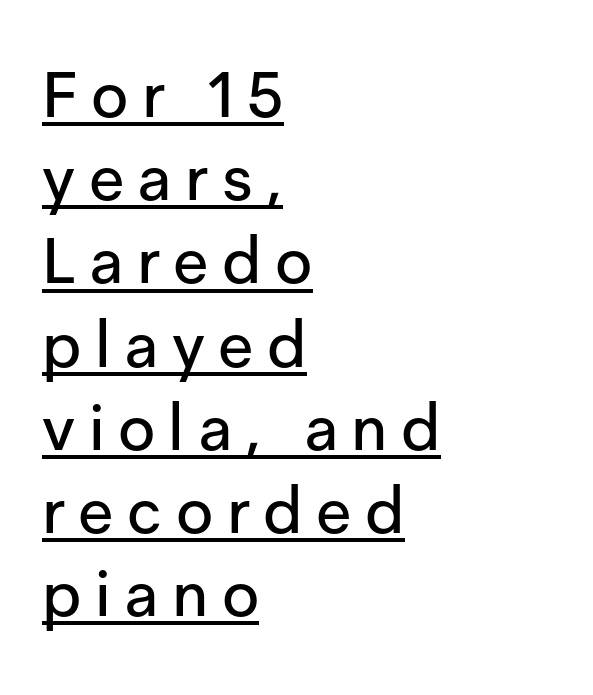
{"serif": "no", "italic": "no", "width": "normal", "stroke_contrast": "low", "x_height": "medium", "monospaced": "no", "underline": "yes", "align": "left", "line_spacing": "normal", "line_spacing_ratio": 1.3, "letter_spacing": "wide", "letter_spacing_em": 0.21, "glyph_px": 64}
